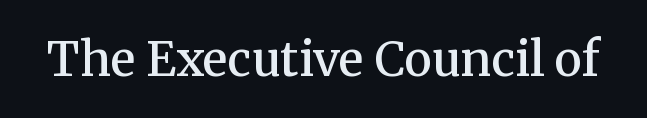
Q: Is the text bold? A: Semi-bold.
Q: Is the text italic (slanted)? A: No, it is upright.
Q: Is the typeface a serif or a sans-serif typeface? A: Serif.
Q: Is the text underlined? A: No.
Q: Is the spacing between letters normal or unusually wide? A: Normal.
Q: Width (condensed, normal, or wide)? A: Normal.
Q: Stroke contrast? A: Medium.
Q: x-height? A: Medium.
Q: Monospaced? A: No.
